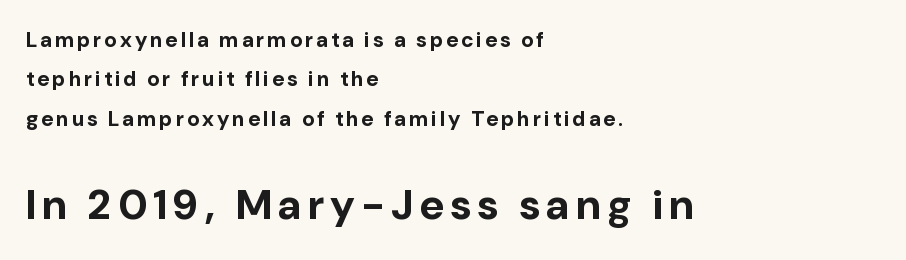
Q: Is the text bold? A: Yes.
Q: Is the text italic (slanted)? A: No, it is upright.
Q: Is the typeface a serif or a sans-serif typeface? A: Sans-serif.
Q: Is the text underlined? A: No.
Q: How is the paragraph aligned? A: Left-aligned.
Q: Which block of text is set in a larger size, the first (top) or the second (bottom)? A: The second (bottom) one.
Q: Width (condensed, normal, or wide)? A: Normal.
Q: Stroke contrast? A: Low.
Q: x-height? A: Medium.
Q: Monospaced? A: No.
